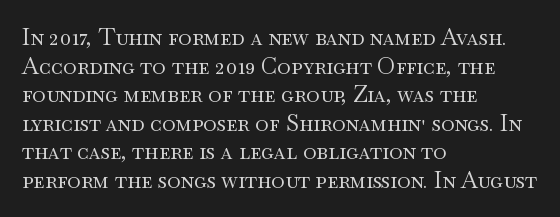
Beneath every word, the page is bare. On a weight scale, this lands at 450 or below. Look at the tracking — it's just the regular setting, nothing added. The typesetter chose a ragged-right arrangement here. Upright lettering throughout.
